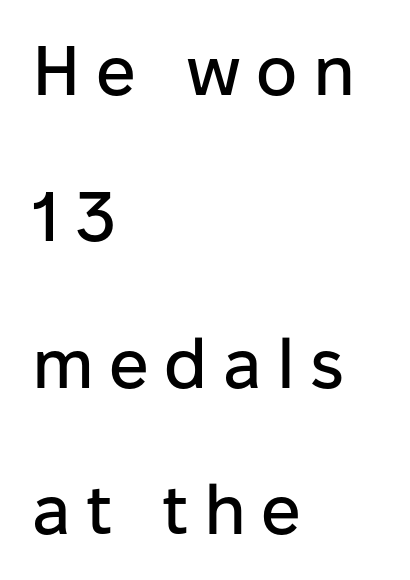
Q: Is the text italic (slanted)? A: No, it is upright.
Q: Is the typeface a serif or a sans-serif typeface? A: Sans-serif.
Q: Is the text underlined? A: No.
Q: How is the paragraph aligned? A: Left-aligned.
Q: Is the spacing between letters normal or unusually wide? A: Unusually wide.
Q: Is the spacing between lines tight, normal or loose? A: Loose.
Q: Width (condensed, normal, or wide)? A: Normal.
Q: Stroke contrast? A: Low.
Q: x-height? A: Medium.
Q: Monospaced? A: No.
